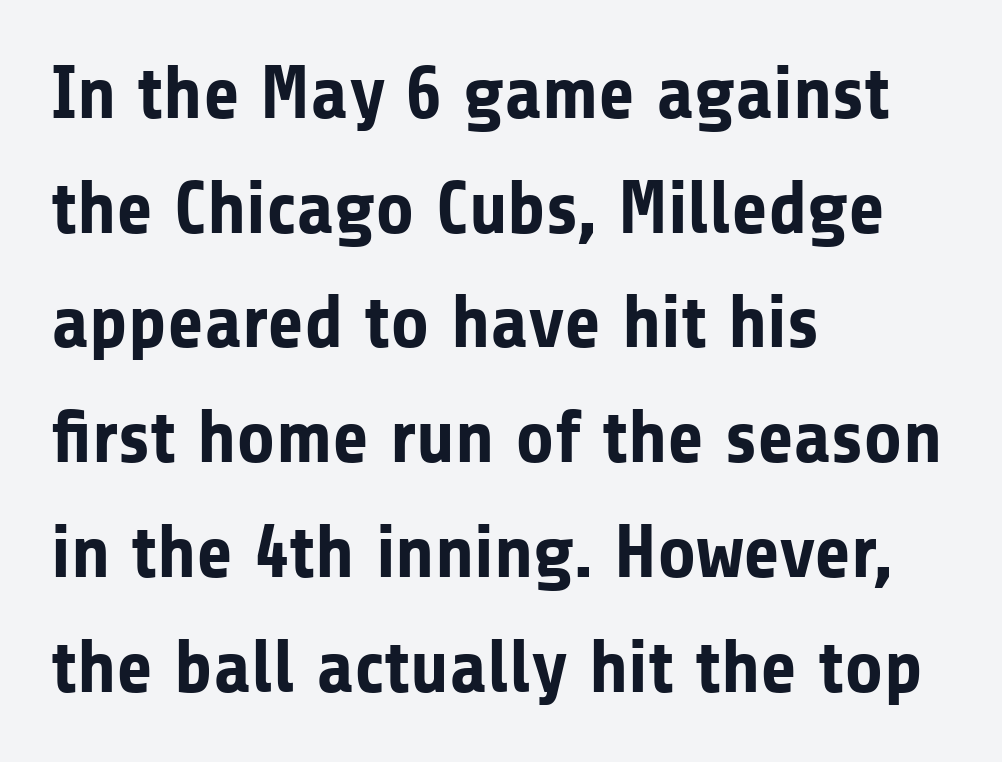
The face used here has the dense, thick strokes of a bold. Every character sits straight up, as roman type does. Successive baselines arrive at the customary interval. These lines are rendered in a variable-pitch font.
